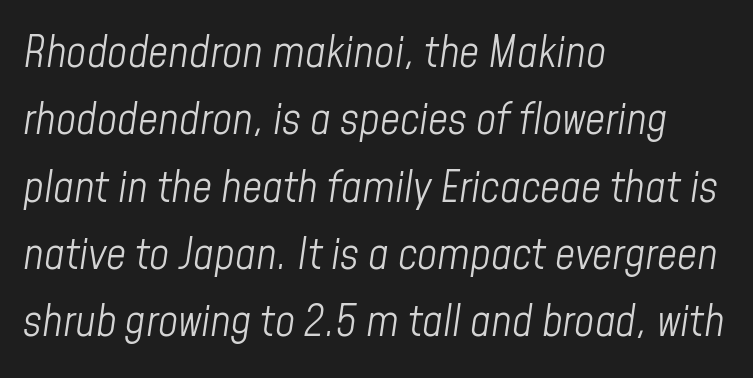
Q: Is the text bold? A: No.
Q: Is the text italic (slanted)? A: Yes, it leans right by about 8 degrees.
Q: Is the text underlined? A: No.
Q: How is the paragraph aligned? A: Left-aligned.
Q: Is the spacing between letters normal or unusually wide? A: Normal.
Q: Is the spacing between lines tight, normal or loose? A: Normal.
Q: Width (condensed, normal, or wide)? A: Condensed.
Q: Stroke contrast? A: Low.
Q: x-height? A: Medium.
Q: Monospaced? A: No.
